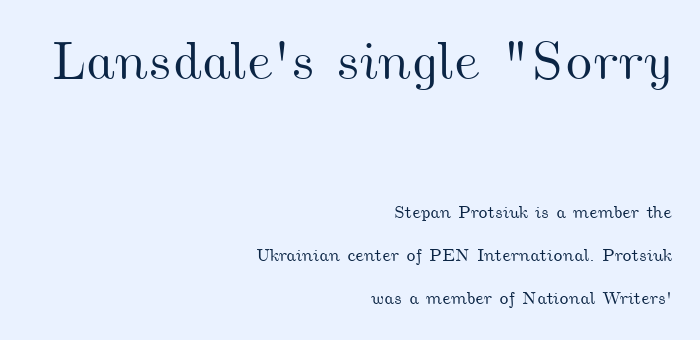
Has an underline been added? It has not. The ragged edge is on the left, which tells us the setting is flush right. You could not count columns in this text — the font is proportionally spaced. Students, note that the glyphs here touch the page at normal intervals. This sample trades compactness for vertical openness between lines. Block one is the big one; block two sits smaller underneath.
